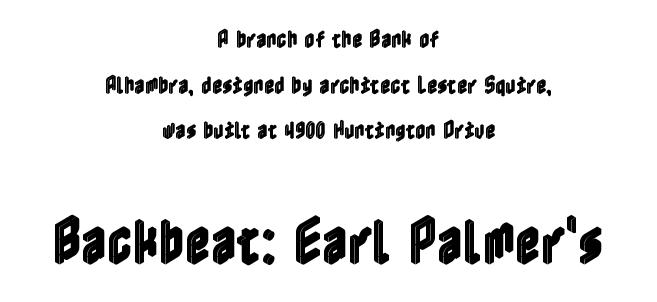
Q: Is the text italic (slanted)? A: No, it is upright.
Q: Is the text underlined? A: No.
Q: How is the paragraph aligned? A: Centered.
Q: Is the spacing between letters normal or unusually wide? A: Normal.
Q: Is the spacing between lines tight, normal or loose? A: Loose.
Q: Which block of text is set in a larger size, the first (top) or the second (bottom)? A: The second (bottom) one.
Q: Width (condensed, normal, or wide)? A: Condensed.
Q: x-height? A: Medium.
